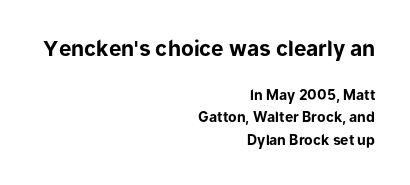
No word sits above an underline. Students, observe: this is what conventionally led text looks like. The lettering stays uniformly vertical, giving the passage a roman look. Note: larger setting up top, smaller setting below. Every letter is thick-stroked: bold, no question. Compared with a flush-left layout, this one pins lines to the opposite, right side.
